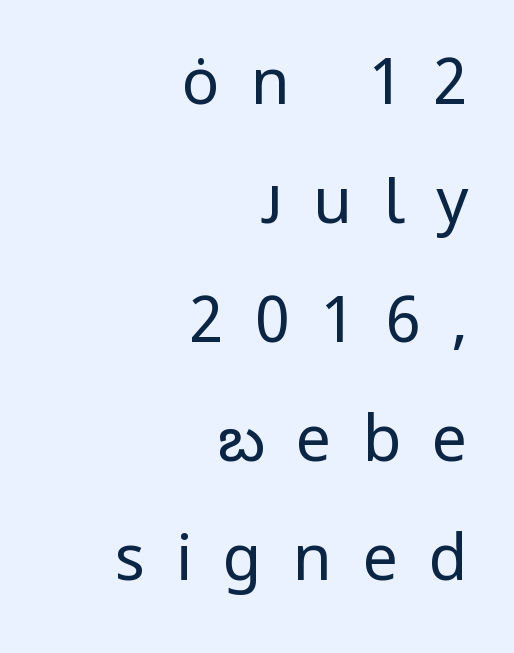
Q: Is the text bold? A: No.
Q: Is the text italic (slanted)? A: No, it is upright.
Q: Is the typeface a serif or a sans-serif typeface? A: Sans-serif.
Q: Is the text underlined? A: No.
Q: How is the paragraph aligned? A: Right-aligned.
Q: Is the spacing between letters normal or unusually wide? A: Unusually wide.
Q: Width (condensed, normal, or wide)? A: Normal.
Q: Stroke contrast? A: Low.
Q: x-height? A: Medium.
Q: Monospaced? A: No.
